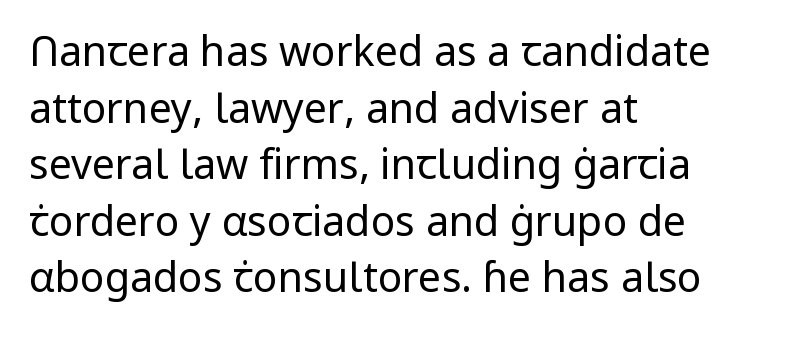
Q: Is the text bold? A: No.
Q: Is the text italic (slanted)? A: No, it is upright.
Q: Is the typeface a serif or a sans-serif typeface? A: Sans-serif.
Q: Is the text underlined? A: No.
Q: How is the paragraph aligned? A: Left-aligned.
Q: Is the spacing between letters normal or unusually wide? A: Normal.
Q: Is the spacing between lines tight, normal or loose? A: Normal.
Q: Width (condensed, normal, or wide)? A: Normal.
Q: Stroke contrast? A: Low.
Q: x-height? A: Medium.
Q: Monospaced? A: No.
